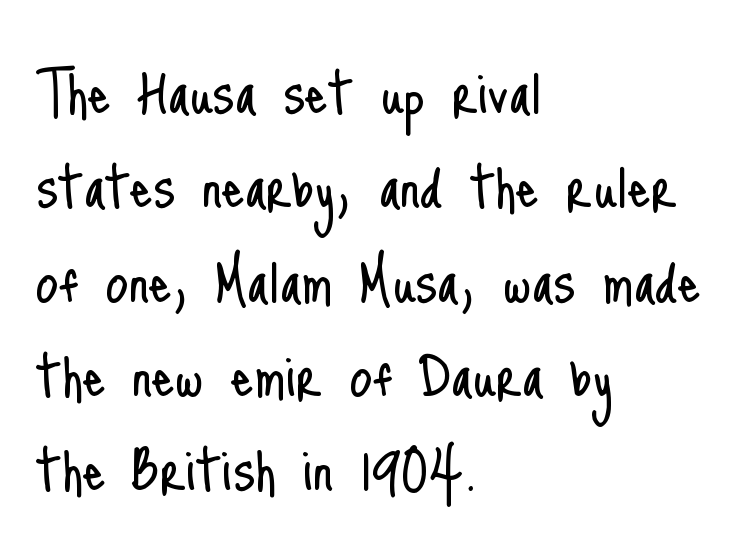
The passage shown is typed in a proportional face where columns would drift. This sample uses plain, unmodified letter spacing. These lines sit exactly where default settings would place them. If you drew a line through each stem, it would be perfectly vertical. Glance below the letters and you will spot only blank space. Observe the absence of serifs on each vertical stroke in this sample.
